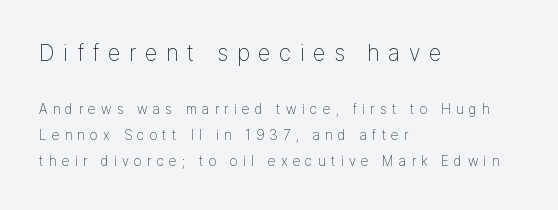
Posture: straight, roman, zero tilt. This sample uses expanded letter spacing, leaving extra air between glyphs. Reading down the block, your eye returns to a fixed left position each line. Does the bottom block carry the larger type? No, the top block does. Heft: none added — not bold.
